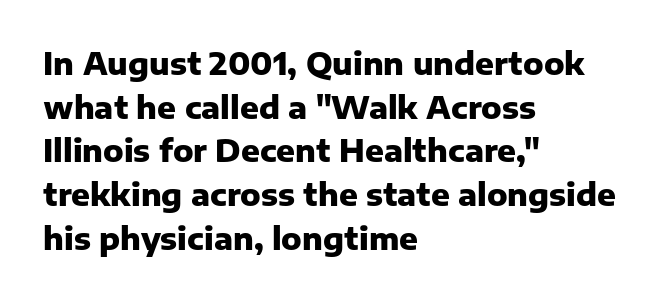
The image shows 31 px heavy sans-serif type, upright; set left-aligned, normal line spacing (1.41x), normal letter spacing, not underlined; low stroke contrast and a medium x-height.
